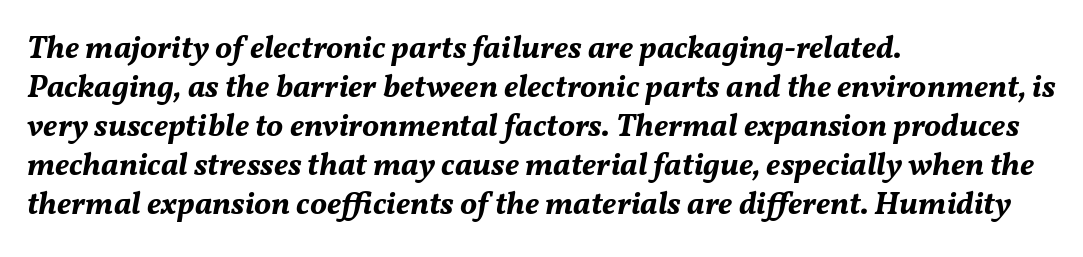
Look at the stroke-to-counter ratio: heavy, a bold. Short note: letters normally spaced. Does the copy run flush right? No — it runs flush left. Slant detected: the letters are inclined. The area under the type is left untouched.
